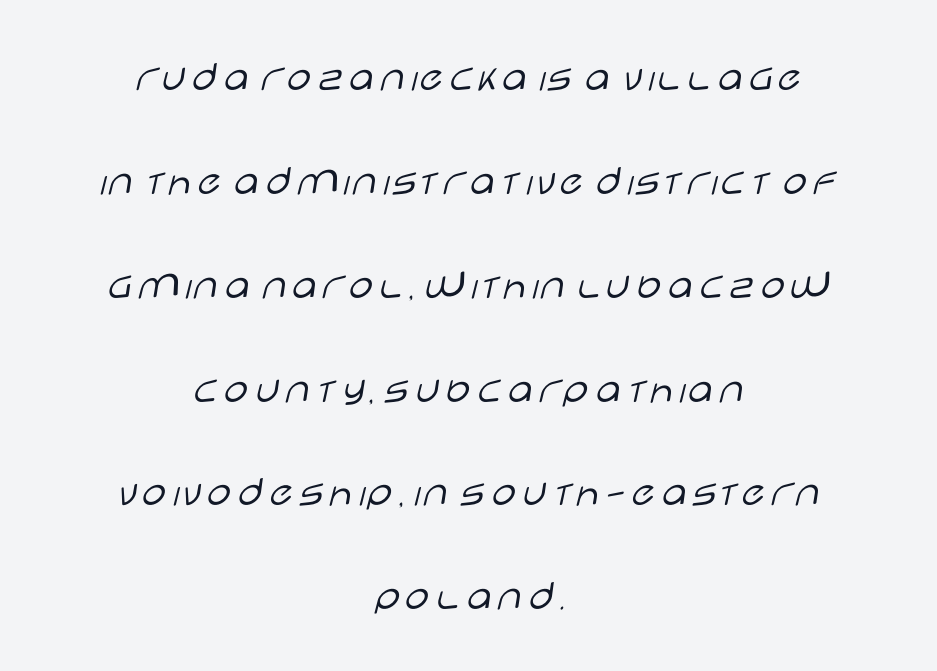
Reading down the column, the eye jumps a long way to each next line. The rendering shows plain stroke endings on the letterforms — a sans-serif design. Check under the words: just untouched page. Centered paragraph, ragged on both sides. The letterforms sit shoulder to shoulder at normal distance.
